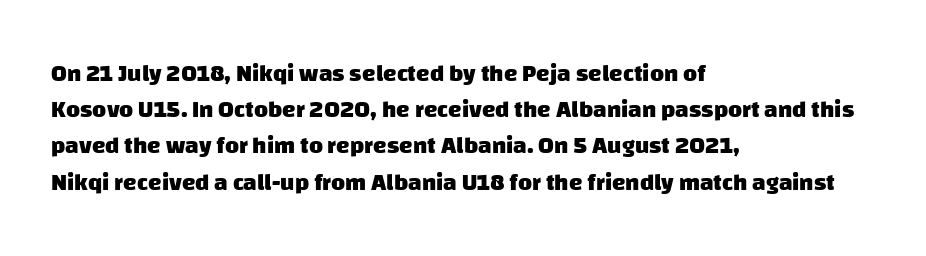
The image shows 24 px bold type; set left-aligned, normal line spacing (1.51x), normal letter spacing, not underlined.
